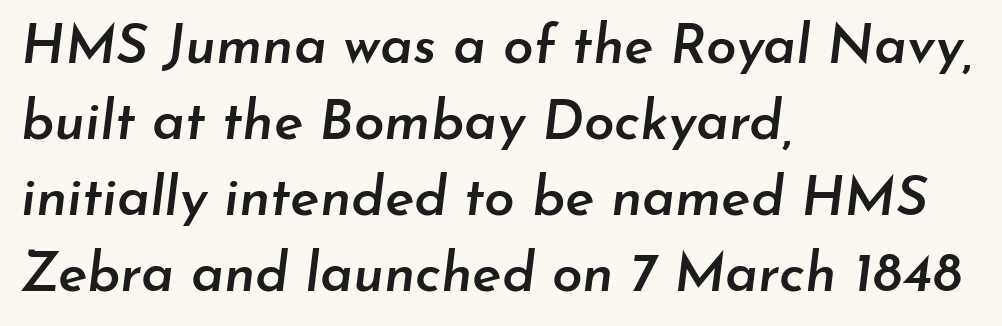
Notice how the stems are inclined rather than vertical — that's the hallmark of italics. You could not count columns in this text — the font is proportionally spaced. Alignment: flush left. Default kerning and tracking; the words read as compact shapes.
